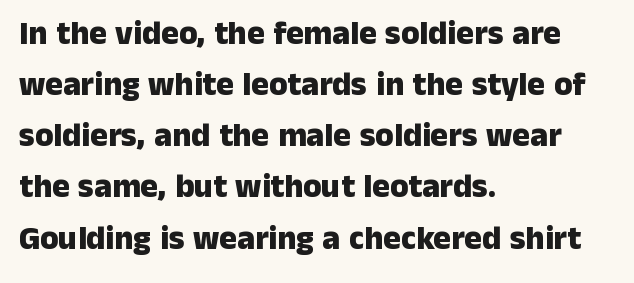
Q: Is the text bold? A: Yes.
Q: Is the text italic (slanted)? A: No, it is upright.
Q: Is the typeface a serif or a sans-serif typeface? A: Sans-serif.
Q: Is the text underlined? A: No.
Q: How is the paragraph aligned? A: Left-aligned.
Q: Is the spacing between letters normal or unusually wide? A: Normal.
Q: Is the spacing between lines tight, normal or loose? A: Normal.
Q: Width (condensed, normal, or wide)? A: Normal.
Q: Stroke contrast? A: Low.
Q: x-height? A: Medium.
Q: Monospaced? A: No.
